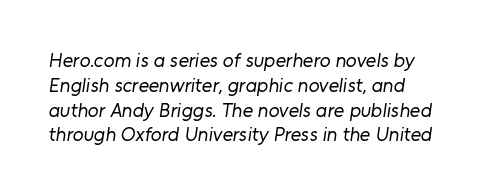
Q: Is the text bold? A: No.
Q: Is the text underlined? A: No.
Q: Is the spacing between letters normal or unusually wide? A: Normal.
